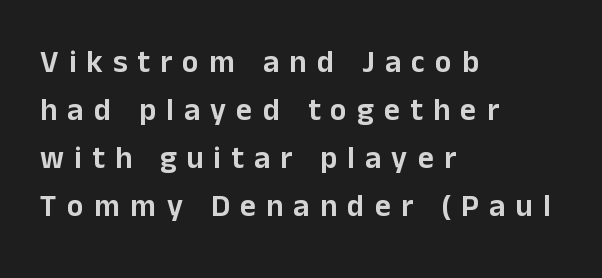
Q: Is the text italic (slanted)? A: No, it is upright.
Q: Is the typeface a serif or a sans-serif typeface? A: Sans-serif.
Q: Is the text underlined? A: No.
Q: How is the paragraph aligned? A: Left-aligned.
Q: Is the spacing between letters normal or unusually wide? A: Unusually wide.
Q: Is the spacing between lines tight, normal or loose? A: Normal.
Q: Width (condensed, normal, or wide)? A: Normal.
Q: Stroke contrast? A: Low.
Q: x-height? A: Medium.
Q: Monospaced? A: No.
